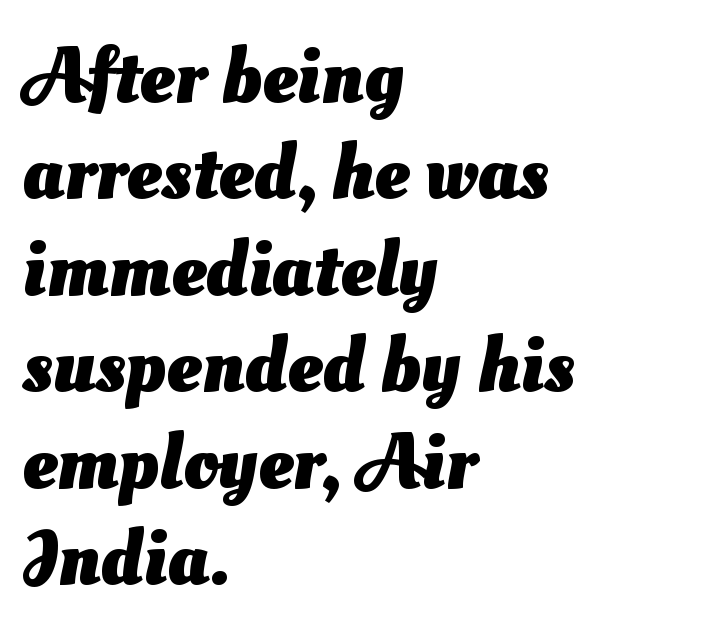
Q: Is the text bold? A: Yes.
Q: Is the typeface a serif or a sans-serif typeface? A: Sans-serif.
Q: Is the text underlined? A: No.
Q: How is the paragraph aligned? A: Left-aligned.
Q: Is the spacing between letters normal or unusually wide? A: Normal.
Q: Width (condensed, normal, or wide)? A: Normal.
Q: Stroke contrast? A: Medium.
Q: x-height? A: Small.
Q: Monospaced? A: No.
